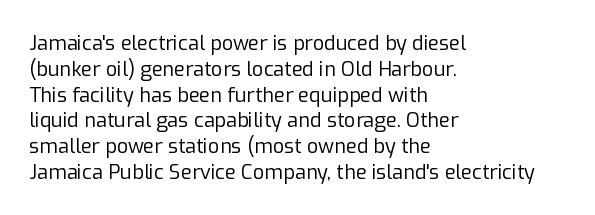
Q: Is the text bold? A: No.
Q: Is the text italic (slanted)? A: No, it is upright.
Q: Is the text underlined? A: No.
Q: How is the paragraph aligned? A: Left-aligned.
Q: Is the spacing between letters normal or unusually wide? A: Normal.
Q: Is the spacing between lines tight, normal or loose? A: Normal.
